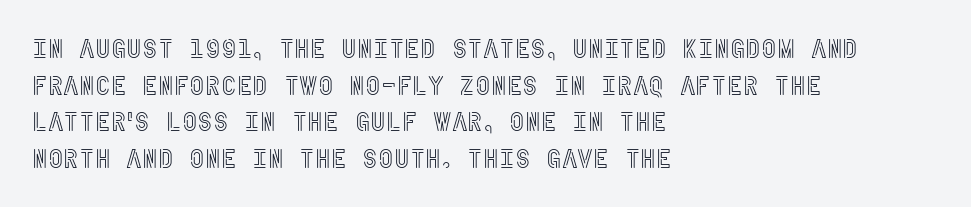
The image shows 27 px text type, upright; set left-aligned, normal line spacing (1.36x), normal letter spacing, not underlined.
